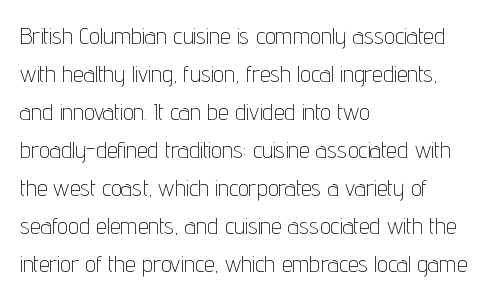
Q: Is the text bold? A: No.
Q: Is the text italic (slanted)? A: No, it is upright.
Q: Is the text underlined? A: No.
Q: How is the paragraph aligned? A: Left-aligned.
Q: Is the spacing between letters normal or unusually wide? A: Normal.
Q: Is the spacing between lines tight, normal or loose? A: Normal.
